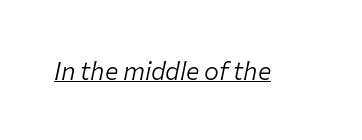
The image shows 25 px text type, italic (leaning right); set normal letter spacing, underlined.
